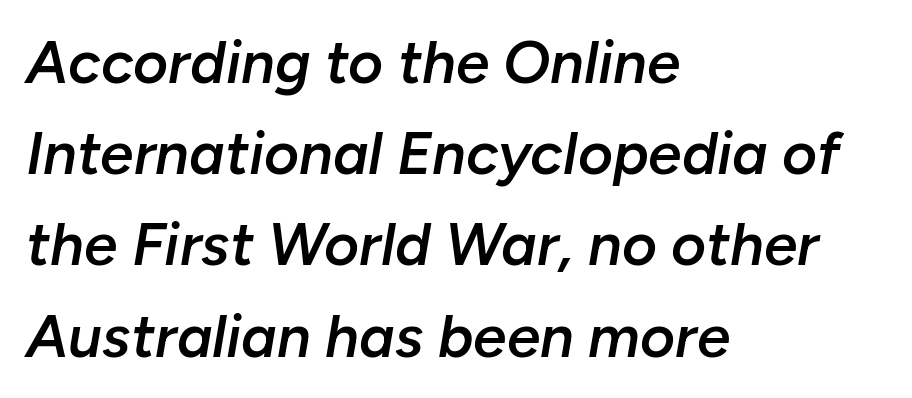
{"italic": "yes", "lean": "right", "slant_degrees": 10, "bold": "semi", "weight": "semibold", "width": "normal", "stroke_contrast": "low", "x_height": "medium", "monospaced": "no", "underline": "no", "align": "left", "line_spacing": "normal", "line_spacing_ratio": 1.52, "letter_spacing": "normal", "letter_spacing_em": 0.0, "glyph_px": 60}
